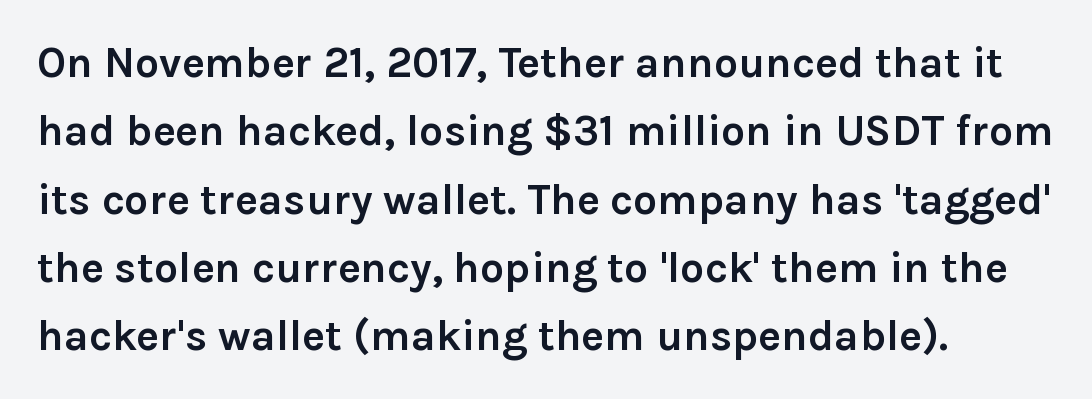
The image shows 43 px semibold sans-serif type, upright; set left-aligned, normal line spacing (1.59x), normal letter spacing, not underlined; low stroke contrast and a medium x-height.
